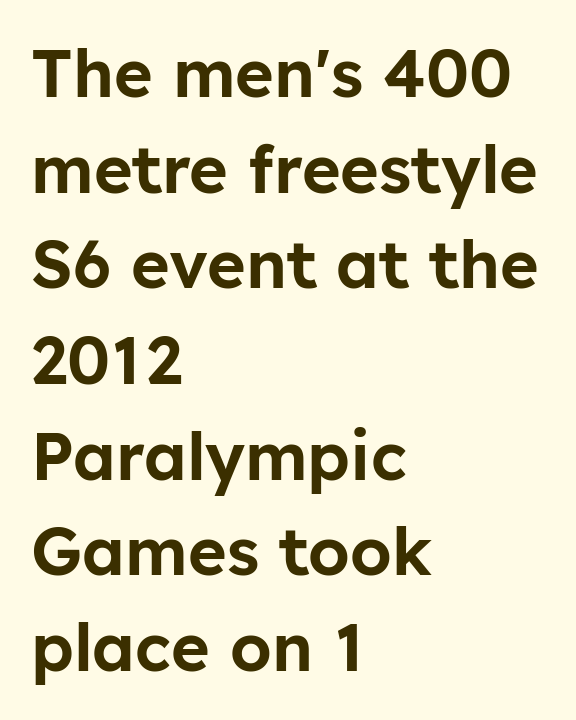
Q: Is the text italic (slanted)? A: No, it is upright.
Q: Is the typeface a serif or a sans-serif typeface? A: Sans-serif.
Q: Is the text underlined? A: No.
Q: How is the paragraph aligned? A: Left-aligned.
Q: Is the spacing between letters normal or unusually wide? A: Normal.
Q: Is the spacing between lines tight, normal or loose? A: Normal.
Q: Width (condensed, normal, or wide)? A: Normal.
Q: Stroke contrast? A: Low.
Q: x-height? A: Medium.
Q: Monospaced? A: No.
